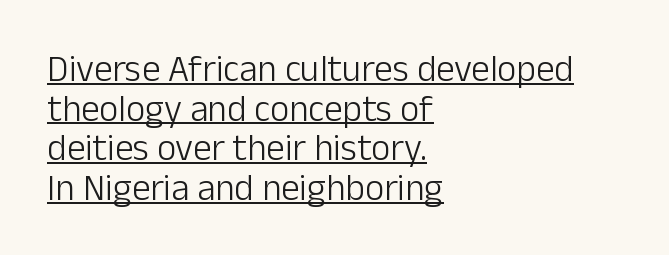
The image shows 37 px light sans-serif type, upright; set left-aligned, tight line spacing (1.07x), normal letter spacing, underlined; low stroke contrast and a medium x-height.
